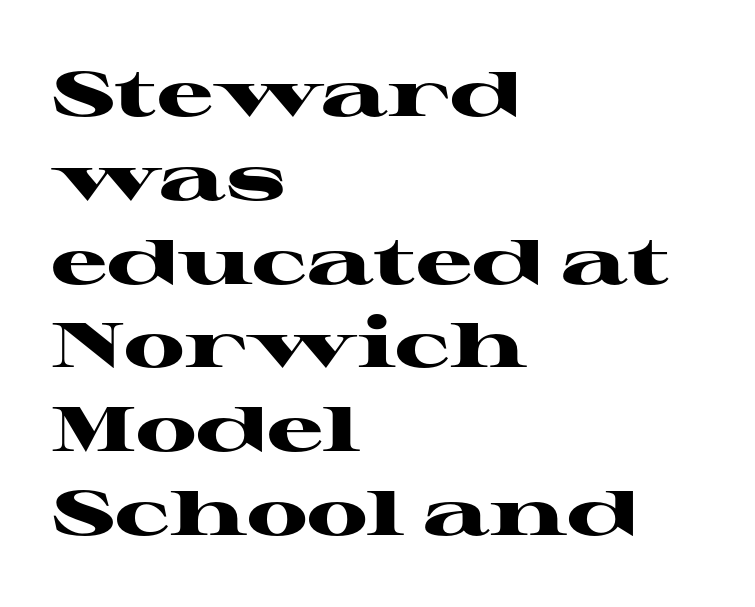
The image shows 63 px heavy, wide serif type, upright; set left-aligned, normal line spacing (1.33x), normal letter spacing, not underlined; high stroke contrast and a medium x-height.
